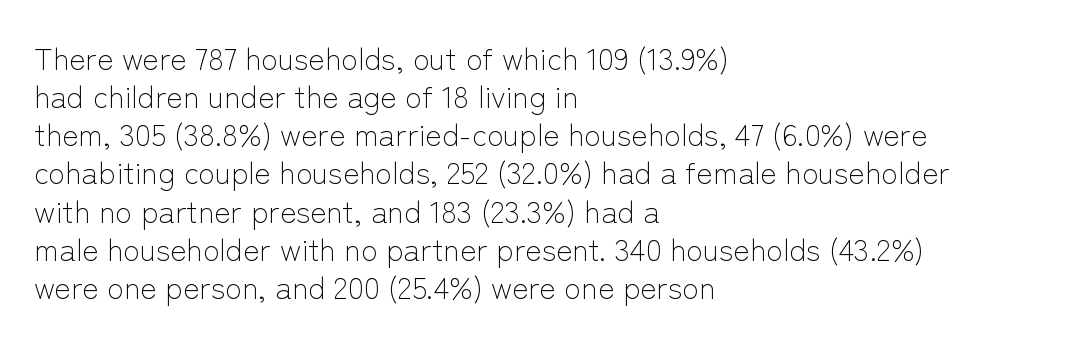
Q: Is the text bold? A: No.
Q: Is the text italic (slanted)? A: No, it is upright.
Q: Is the typeface a serif or a sans-serif typeface? A: Sans-serif.
Q: Is the text underlined? A: No.
Q: How is the paragraph aligned? A: Left-aligned.
Q: Is the spacing between letters normal or unusually wide? A: Normal.
Q: Width (condensed, normal, or wide)? A: Normal.
Q: Stroke contrast? A: Low.
Q: x-height? A: Medium.
Q: Monospaced? A: No.
